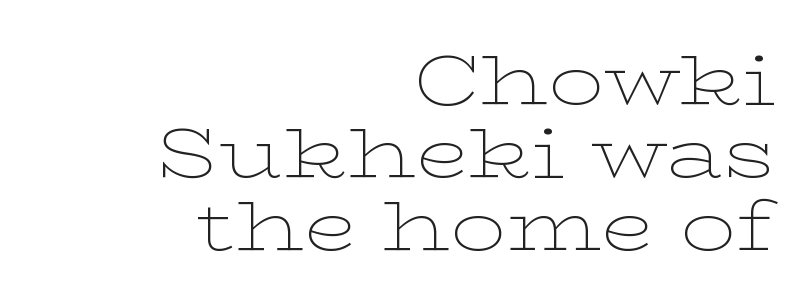
The image shows 70 px thin, wide serif type, upright; set right-aligned, tight line spacing (1.04x), normal letter spacing, not underlined; low stroke contrast and a medium x-height.
